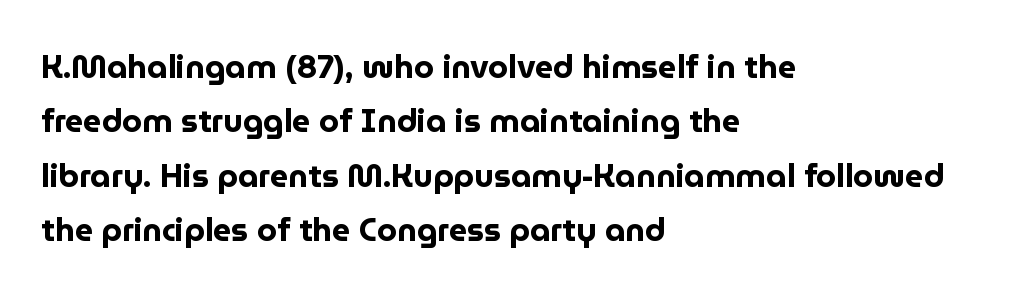
The image shows 32 px bold sans-serif type, upright; set left-aligned, normal line spacing (1.7x), normal letter spacing, not underlined; low stroke contrast and a medium x-height.
